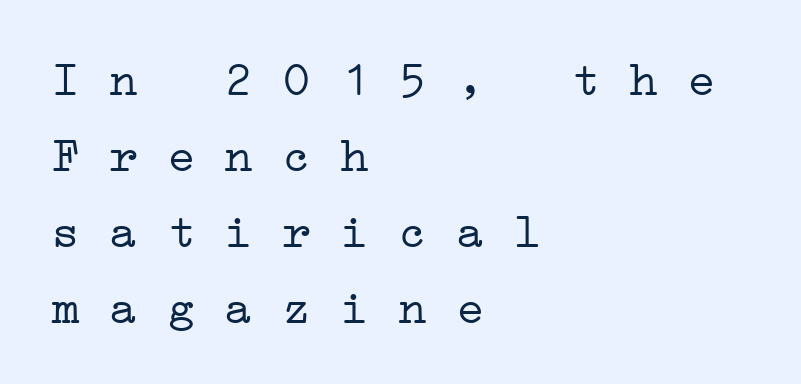
Plain, unruled lines of type. These lines sit exactly where default settings would place them. The passage shown is typed in a monospace face where columns stay perfectly aligned. Tracking here is standard; glyphs follow each other at the usual distance.
